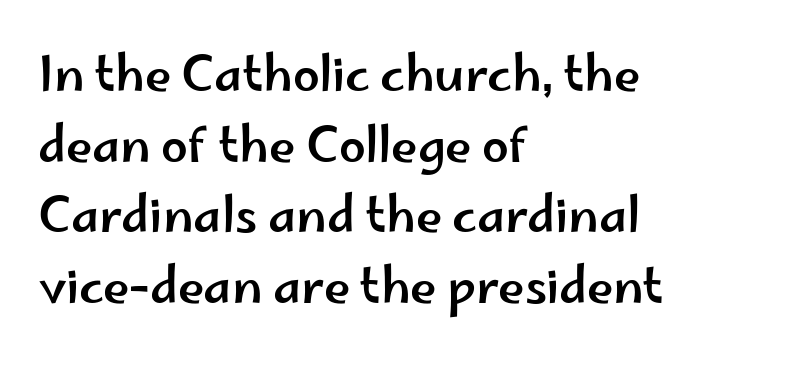
The string is rendered with underlining switched off. If you drew a ruler down the left edge, every line would touch it. What stands out about the letter spacing? Nothing — it is the standard amount. The typography opts for an upright posture over an oblique one. Are there feet on the stems? There aren't — it's a sans. Looks like regular typesetting: each glyph gets only the width it needs.
